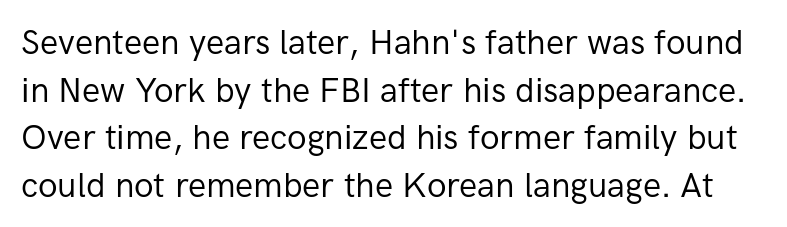
Q: Is the text bold? A: No.
Q: Is the text italic (slanted)? A: No, it is upright.
Q: Is the typeface a serif or a sans-serif typeface? A: Sans-serif.
Q: Is the text underlined? A: No.
Q: Is the spacing between letters normal or unusually wide? A: Normal.
Q: Is the spacing between lines tight, normal or loose? A: Normal.
Q: Width (condensed, normal, or wide)? A: Normal.
Q: Stroke contrast? A: Low.
Q: x-height? A: Medium.
Q: Monospaced? A: No.
